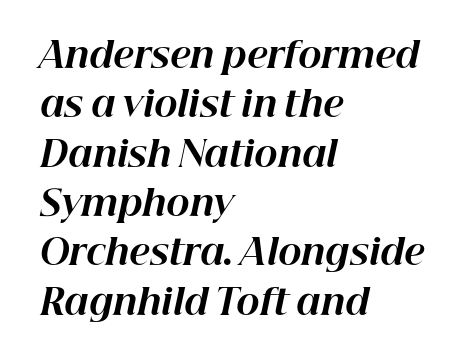
Q: Is the text bold? A: Yes.
Q: Is the text italic (slanted)? A: Yes, it leans right by about 12 degrees.
Q: Is the text underlined? A: No.
Q: How is the paragraph aligned? A: Left-aligned.
Q: Is the spacing between letters normal or unusually wide? A: Normal.
Q: Is the spacing between lines tight, normal or loose? A: Normal.
Q: Width (condensed, normal, or wide)? A: Normal.
Q: Stroke contrast? A: High.
Q: x-height? A: Medium.
Q: Monospaced? A: No.
